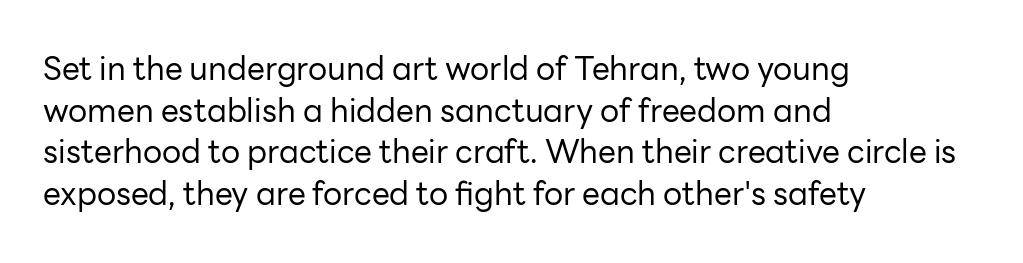
Look at the bottom of the vertical strokes: they stop flat, with no serifs. Proportional: the letters do not fall into vertical columns. Bare-footed words on every line. The lines in this sample share a left origin and differ only in where they stop. Weight: regular or lighter. This is roman type, the default non-slanted kind.
